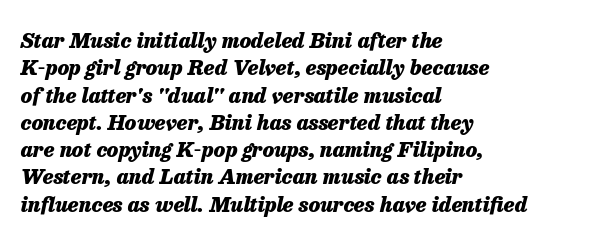
Q: Is the text bold? A: Yes.
Q: Is the text italic (slanted)? A: Yes, it leans right by about 13 degrees.
Q: Is the text underlined? A: No.
Q: How is the paragraph aligned? A: Left-aligned.
Q: Is the spacing between letters normal or unusually wide? A: Normal.
Q: Is the spacing between lines tight, normal or loose? A: Normal.
